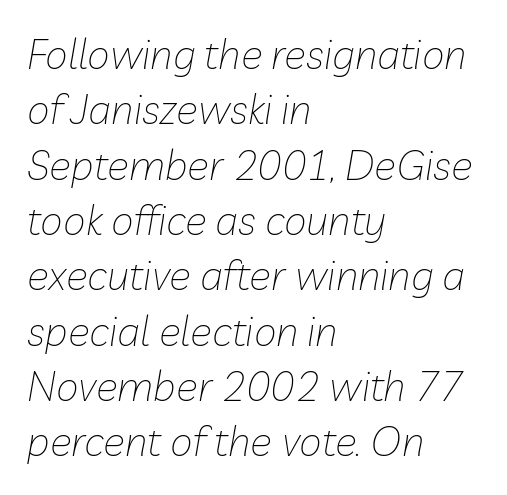
The image shows 41 px thin type, italic (leaning right); set left-aligned, normal line spacing (1.35x), normal letter spacing, not underlined; low stroke contrast and a medium x-height.
